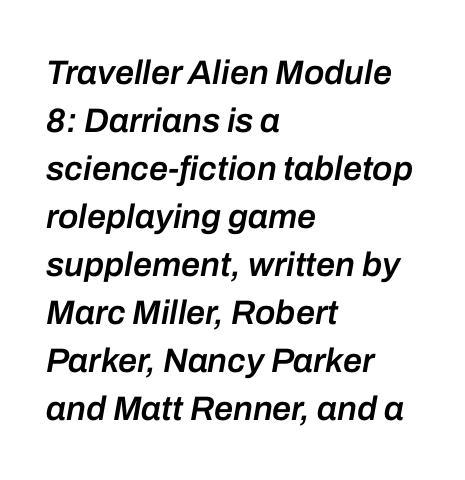
Q: Is the text bold? A: Semi-bold.
Q: Is the text italic (slanted)? A: Yes, it leans right by about 10 degrees.
Q: Is the text underlined? A: No.
Q: How is the paragraph aligned? A: Left-aligned.
Q: Is the spacing between letters normal or unusually wide? A: Normal.
Q: Is the spacing between lines tight, normal or loose? A: Normal.
Q: Width (condensed, normal, or wide)? A: Normal.
Q: Stroke contrast? A: Low.
Q: x-height? A: Medium.
Q: Monospaced? A: No.
